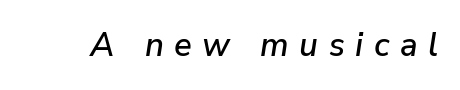
Character widths vary here, with narrow letters taking less room than wide ones. Each row of text sits above clean, open space. Does extra space separate the letters? Yes, quite a lot of it. Style check: oblique.
